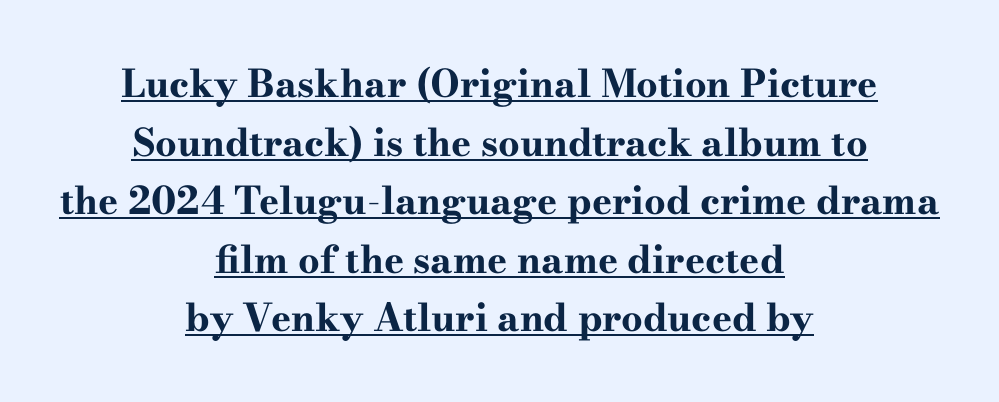
The letters stand upright; this is a roman face. Words appear dense and cohesive because spacing is normal. The words here are underlined. The lines are quadded center. The letters are bold, with thick, heavy strokes.
